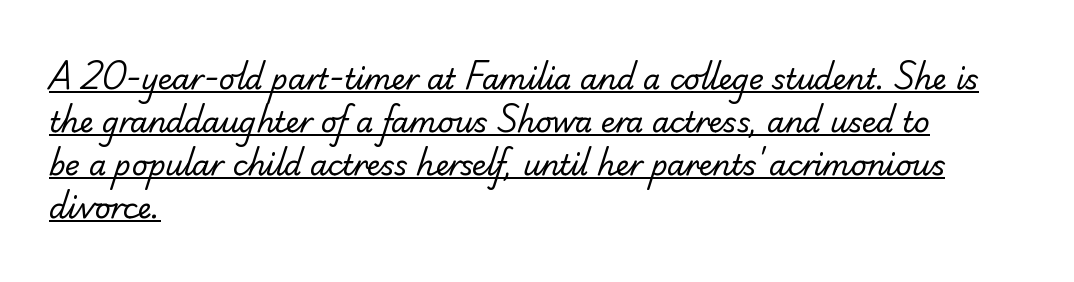
Q: Is the text bold? A: No.
Q: Is the typeface a serif or a sans-serif typeface? A: Sans-serif.
Q: Is the text underlined? A: Yes.
Q: How is the paragraph aligned? A: Left-aligned.
Q: Is the spacing between letters normal or unusually wide? A: Normal.
Q: Is the spacing between lines tight, normal or loose? A: Normal.
Q: Width (condensed, normal, or wide)? A: Normal.
Q: Stroke contrast? A: Low.
Q: x-height? A: Small.
Q: Monospaced? A: No.
